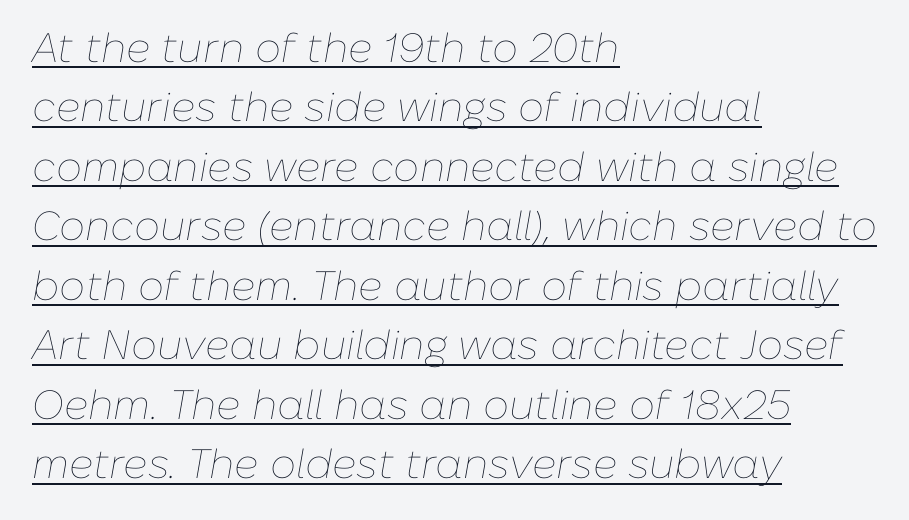
The image shows 41 px thin type, italic (leaning right); set left-aligned, normal line spacing (1.45x), normal letter spacing, underlined; low stroke contrast and a medium x-height.
